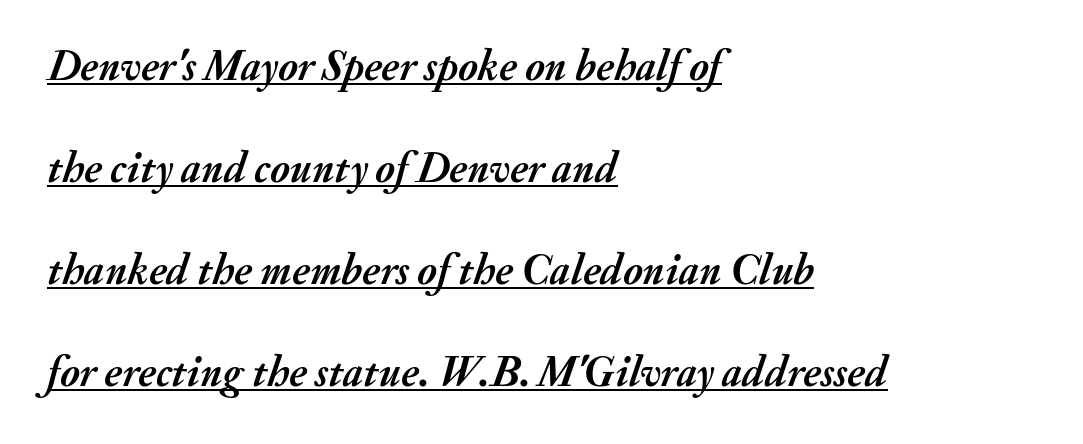
Honestly, the underline is the first thing you notice here. The type is set solid horizontally, with unmodified tracking. Quick note: italic. The passage shown is emphatically bold.
